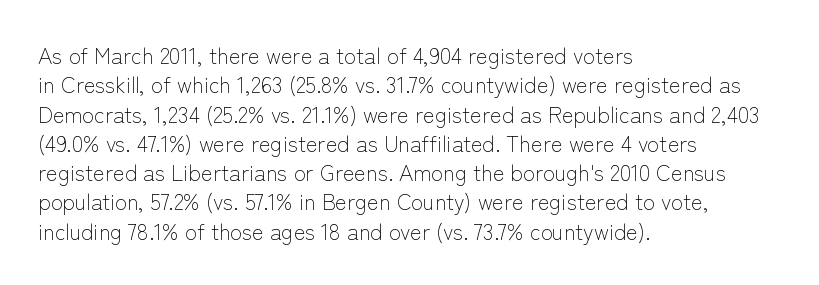
{"italic": "no", "bold": "no", "underline": "no", "align": "left", "line_spacing": "normal", "line_spacing_ratio": 1.33, "letter_spacing": "normal", "letter_spacing_em": 0.0, "glyph_px": 22}
